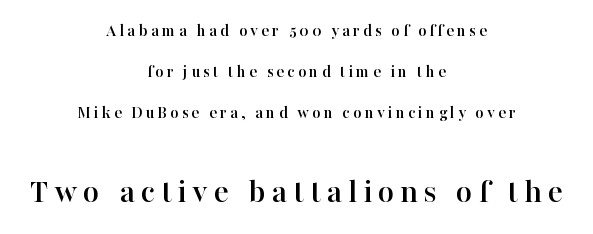
{"serif": "yes", "italic": "no", "width": "normal", "stroke_contrast": "high", "x_height": "medium", "monospaced": "no", "underline": "no", "align": "center", "line_spacing": "loose", "line_spacing_ratio": 2.27, "larger_block": "second", "size_ratio": 1.94, "glyph_px": 35}
